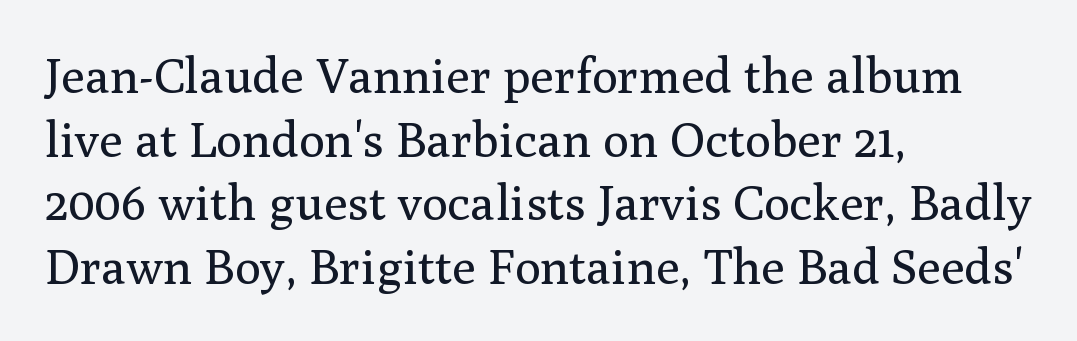
Rows of type keep a routine distance in the vertical direction. Compared with a centered layout, this one pins lines to the left instead. This is roman type, the default non-slanted kind. Weight class: somewhere from thin through regular. Each letter keeps its own natural width here, so spacing adapts to shape. Each letter's strokes conclude with small projecting serifs.
